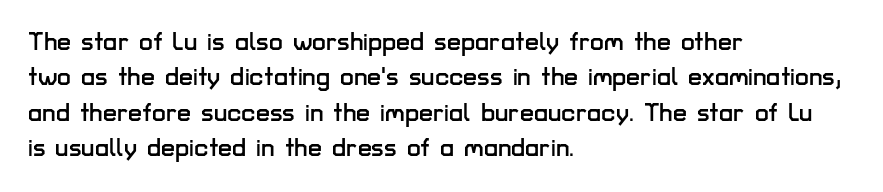
The line texture is even and compact thanks to regular tracking. Glance below the letters and you will spot only blank space. It's the straight-up-and-down kind of type. Each line starts at the same left margin while the right side varies. Reading down the column, the eye jumps a familiar distance to each next line.
